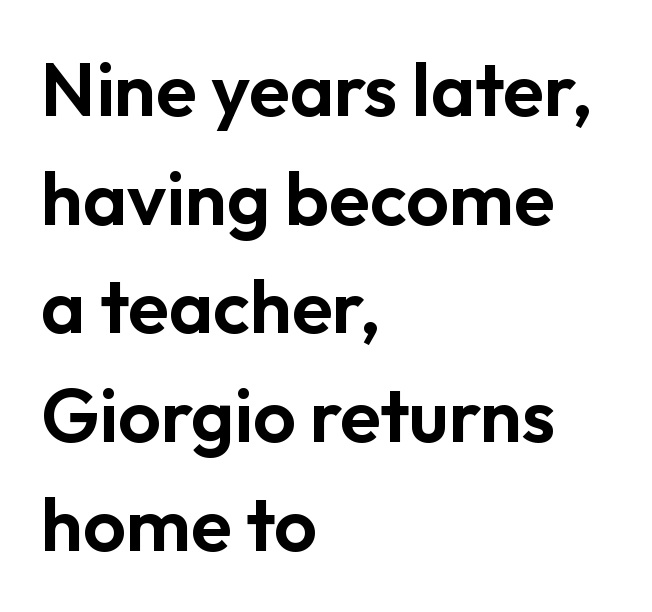
Short note: letters normally spaced. Varying glyph widths throughout — classic text-font behaviour. Where is the straight margin? On the left. The line-height multiplier appears to be the usual default. The passage shown is typeset with a sans-serif family. Type without underlining.
